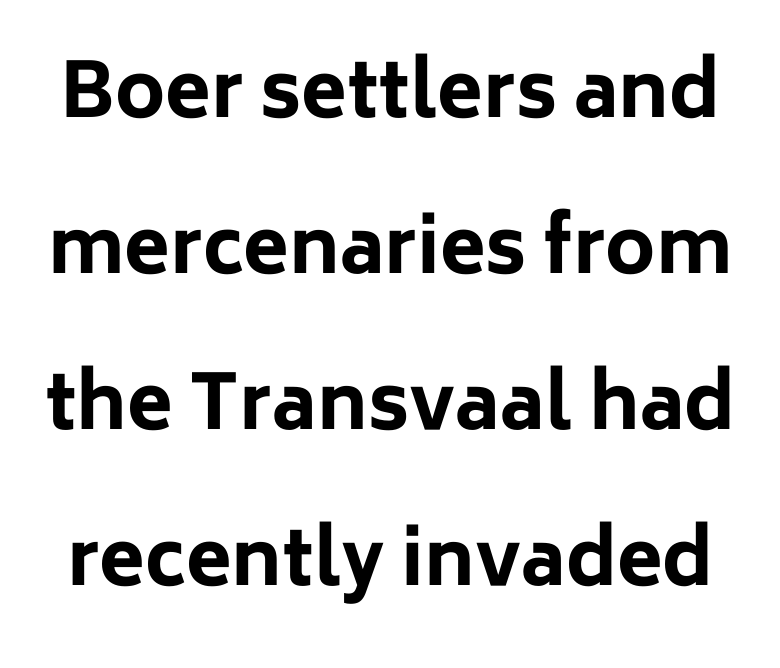
{"serif": "no", "italic": "no", "bold": "yes", "weight": "bold", "width": "normal", "stroke_contrast": "low", "x_height": "medium", "monospaced": "no", "underline": "no", "line_spacing": "loose", "line_spacing_ratio": 2.08, "letter_spacing": "normal", "letter_spacing_em": 0.0, "glyph_px": 75}
